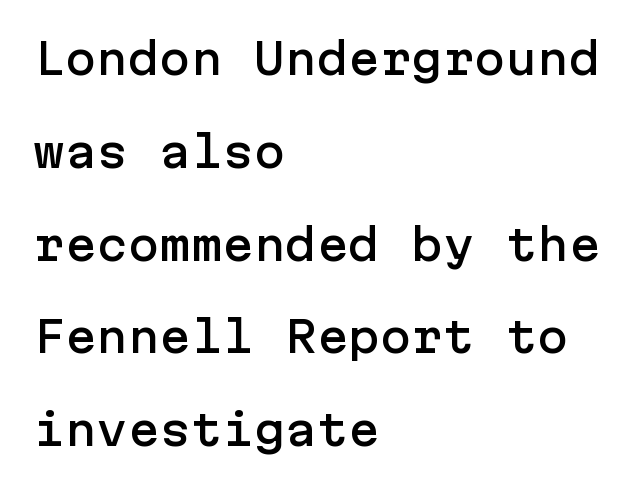
The image shows 42 px sans-serif type, upright; set left-aligned, loose line spacing (2.21x), normal letter spacing, not underlined; low stroke contrast and a medium x-height.
